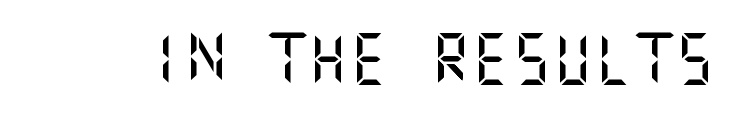
The image shows 51 px sans-serif type, upright; set normal letter spacing, not underlined; medium stroke contrast and a large x-height.
